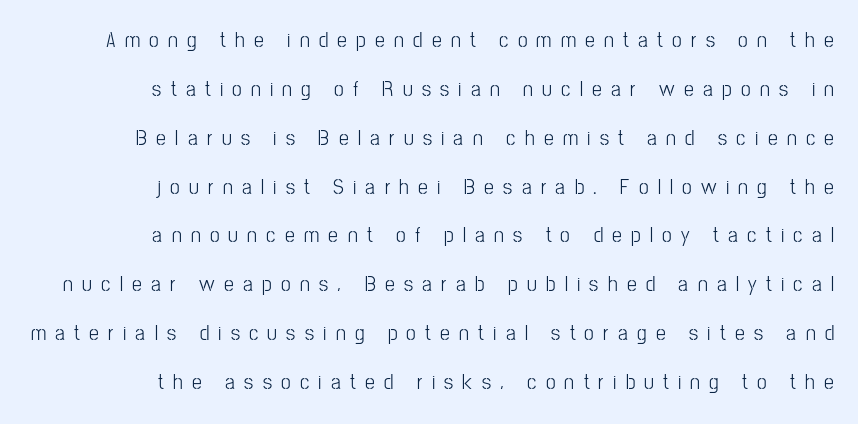
Q: Is the text italic (slanted)? A: No, it is upright.
Q: Is the text underlined? A: No.
Q: How is the paragraph aligned? A: Right-aligned.
Q: Is the spacing between letters normal or unusually wide? A: Unusually wide.
Q: Is the spacing between lines tight, normal or loose? A: Loose.
